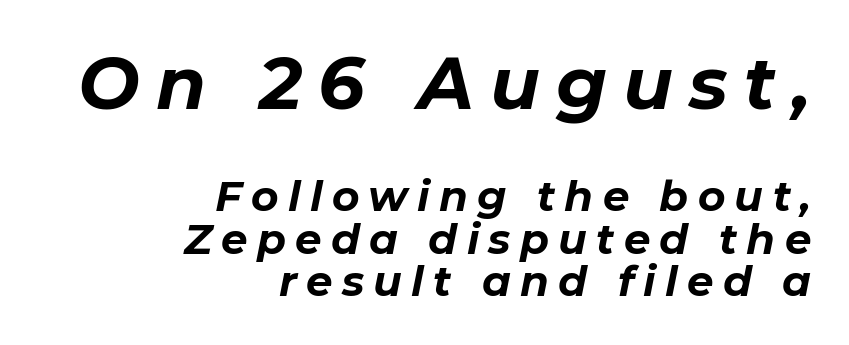
Larger block? The one above; the one below is distinctly smaller. If you drew a line through each stem, it would be angled. Each word looks stretched out because of the extra space between its letters. Is this a fixed-width face? No — the glyphs have proportional, varying widths. Clear beneath every line of the passage.
